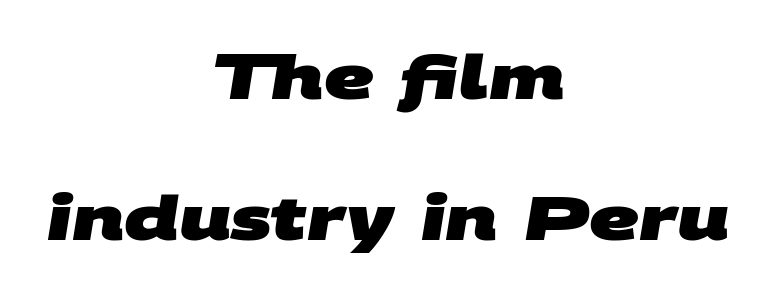
Q: Is the text bold? A: Yes.
Q: Is the typeface a serif or a sans-serif typeface? A: Sans-serif.
Q: Is the text underlined? A: No.
Q: How is the paragraph aligned? A: Centered.
Q: Is the spacing between letters normal or unusually wide? A: Normal.
Q: Is the spacing between lines tight, normal or loose? A: Loose.
Q: Width (condensed, normal, or wide)? A: Wide.
Q: Stroke contrast? A: Medium.
Q: x-height? A: Large.
Q: Monospaced? A: No.
